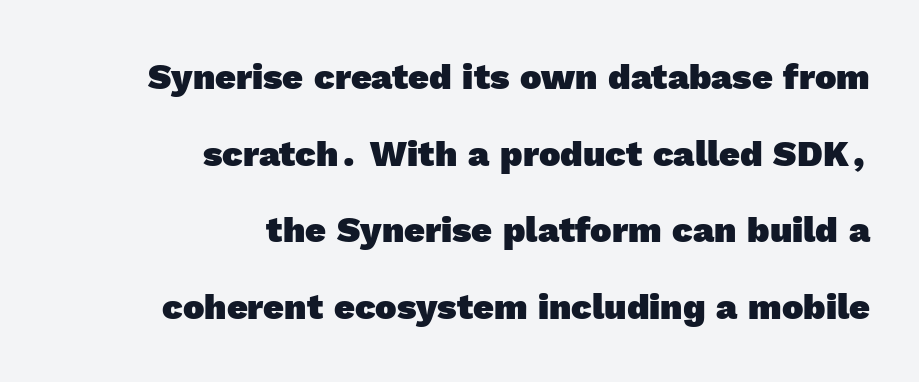
Q: Is the text bold? A: Yes.
Q: Is the typeface a serif or a sans-serif typeface? A: Sans-serif.
Q: Is the text underlined? A: No.
Q: How is the paragraph aligned? A: Right-aligned.
Q: Is the spacing between letters normal or unusually wide? A: Normal.
Q: Is the spacing between lines tight, normal or loose? A: Loose.
Q: Width (condensed, normal, or wide)? A: Normal.
Q: x-height? A: Medium.
Q: Monospaced? A: No.
